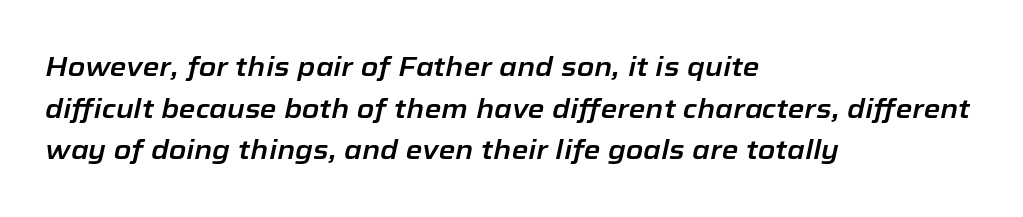
{"italic": "yes", "lean": "right", "slant_degrees": 12, "underline": "no", "align": "left", "line_spacing": "normal", "line_spacing_ratio": 1.54, "letter_spacing": "normal", "letter_spacing_em": 0.0, "glyph_px": 27}
